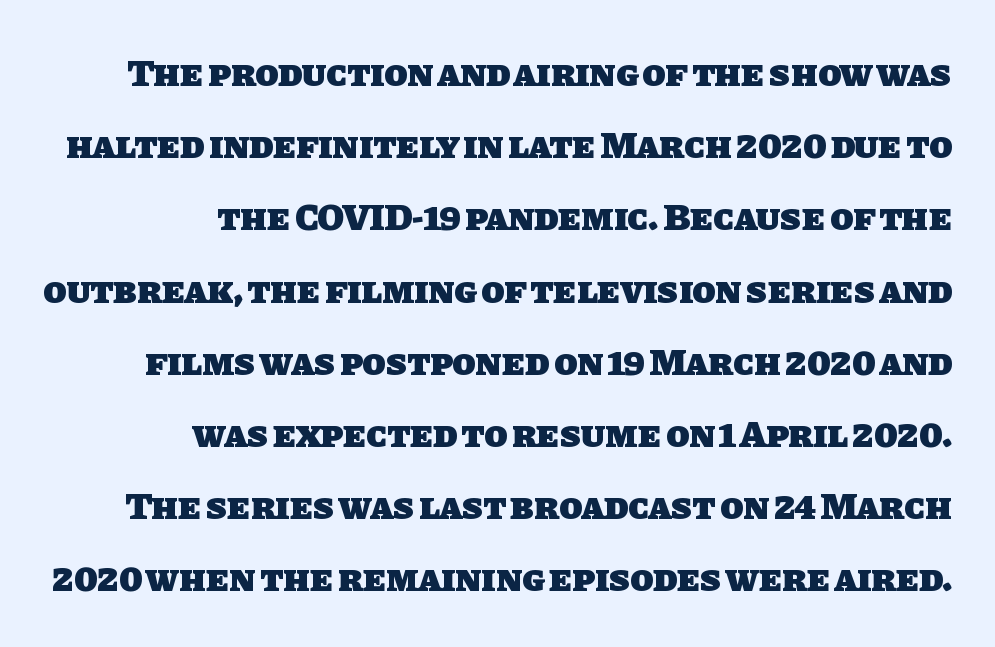
Font category for this specimen: sans-serif. A typesetter would call this proportional, since set widths differ per character. Honestly, there is no underline to notice here at all. Vertically, the passage feels expansive, rows floating well apart.
